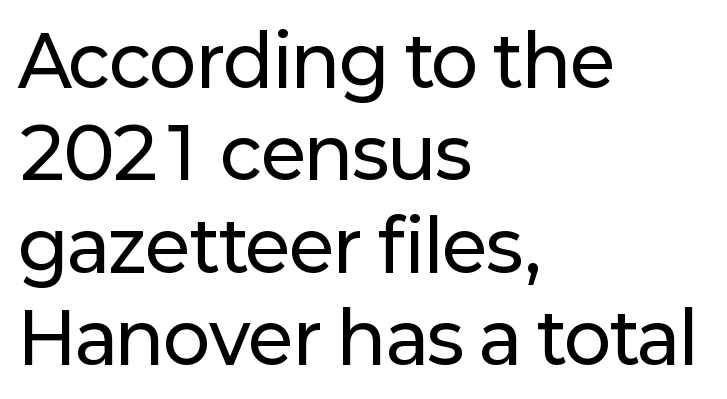
{"serif": "no", "italic": "no", "width": "normal", "stroke_contrast": "low", "x_height": "medium", "monospaced": "no", "underline": "no", "align": "left", "line_spacing": "normal", "line_spacing_ratio": 1.32, "letter_spacing": "normal", "letter_spacing_em": 0.0, "glyph_px": 70}
